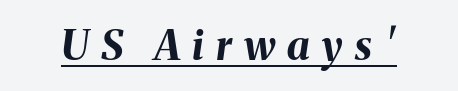
The passage shown leans; its letterforms are oblique. These lines have a slow, spaced-out rhythm from letter to letter. Glance below the letters and you will spot a drawn line. Do the characters align in a grid? No, the font is proportional.
